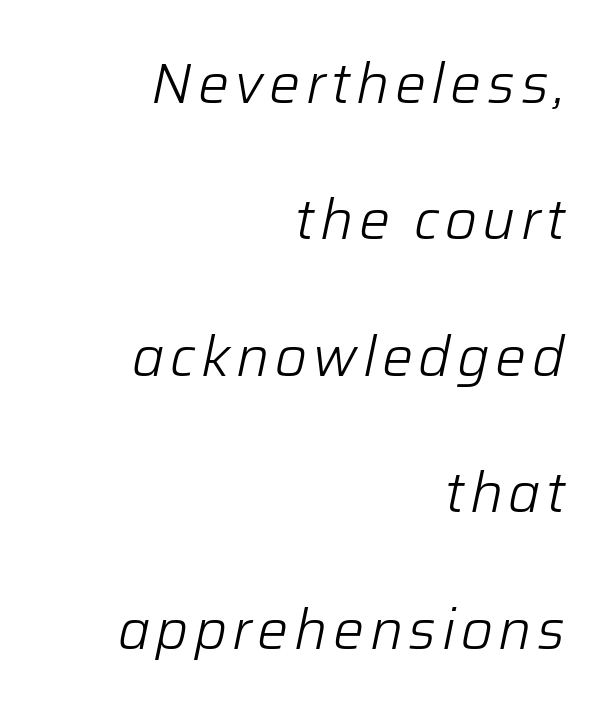
Designer's note — italics engaged. Compared with a typical body face, this is equally light or lighter still. The string is rendered with underlining switched off. If you drew a ruler down the right edge, every line would touch it. The designer dialed line spacing up above the default. You could not count columns in this text — the font is proportionally spaced.
